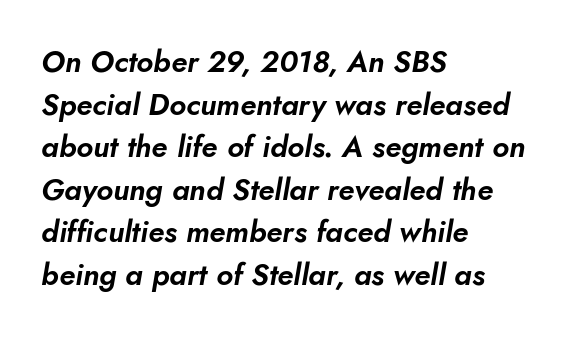
{"italic": "yes", "lean": "right", "slant_degrees": 10, "width": "normal", "stroke_contrast": "low", "x_height": "small", "monospaced": "no", "underline": "no", "align": "left", "line_spacing": "normal", "line_spacing_ratio": 1.42, "letter_spacing": "normal", "letter_spacing_em": 0.0, "glyph_px": 30}
